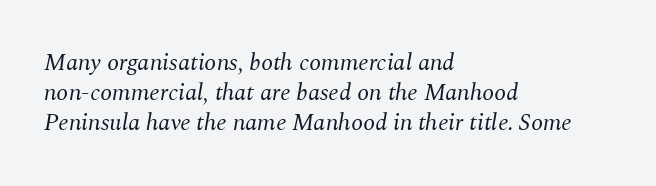
The image shows 24 px text type, italic (leaning right); set left-aligned, line spacing 1.24x, normal letter spacing, not underlined.
